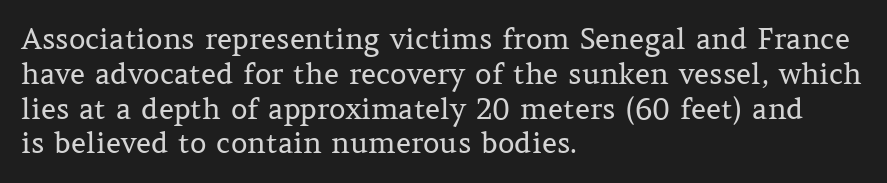
{"serif": "yes", "italic": "no", "bold": "no", "weight": "regular", "width": "normal", "stroke_contrast": "medium", "x_height": "medium", "monospaced": "no", "underline": "no", "align": "left", "line_spacing_ratio": 1.2, "letter_spacing": "normal", "letter_spacing_em": 0.0, "glyph_px": 29}
